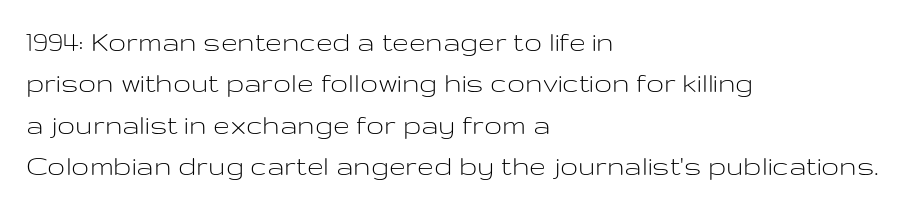
This reads as an unemphasized weight, regular at the heaviest. Has an underline been added? It has not. Check where the strokes stop: nothing finishes them off — pure sans. The letters stand straight up with perfectly vertical stems.
